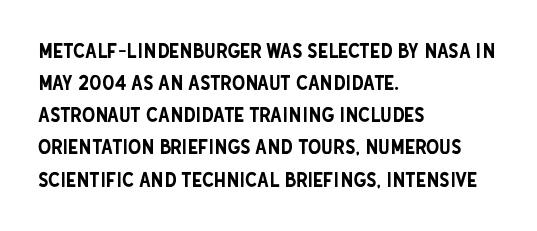
Layout note: lines flush left. The string is rendered with underlining switched off. The line texture is even and compact thanks to regular tracking. A roman cut, with each character standing at attention. The space between consecutive lines is moderate.
